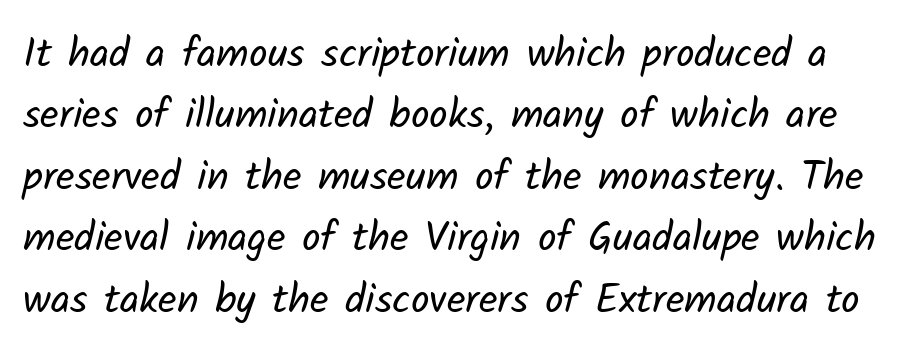
{"serif": "no", "bold": "no", "weight": "regular", "width": "normal", "stroke_contrast": "low", "x_height": "medium", "monospaced": "no", "underline": "no", "line_spacing": "normal", "line_spacing_ratio": 1.5, "letter_spacing": "normal", "letter_spacing_em": 0.0, "glyph_px": 41}
